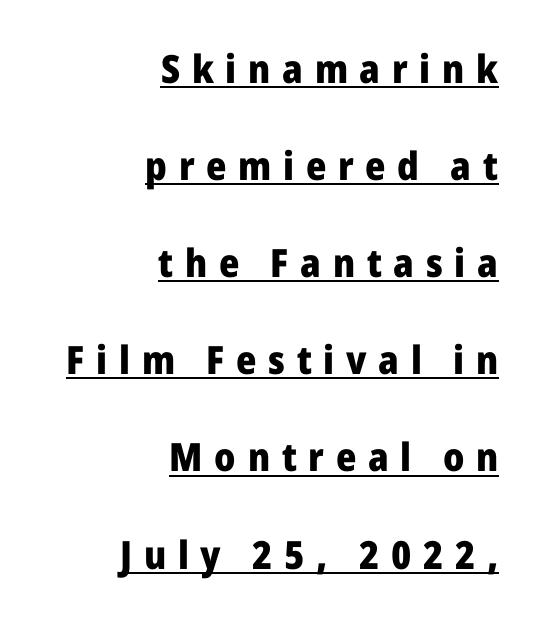
Q: Is the text bold? A: Yes.
Q: Is the text italic (slanted)? A: No, it is upright.
Q: Is the typeface a serif or a sans-serif typeface? A: Sans-serif.
Q: Is the text underlined? A: Yes.
Q: How is the paragraph aligned? A: Right-aligned.
Q: Is the spacing between letters normal or unusually wide? A: Unusually wide.
Q: Is the spacing between lines tight, normal or loose? A: Loose.
Q: Width (condensed, normal, or wide)? A: Normal.
Q: Stroke contrast? A: Low.
Q: x-height? A: Medium.
Q: Monospaced? A: No.
